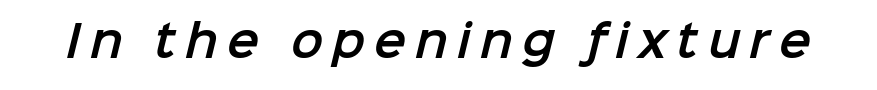
Spacing between characters has been opened up far beyond the box default. The baseline area is clear. These lines are composed in type without serifs. Varying glyph widths throughout — classic text-font behaviour.
